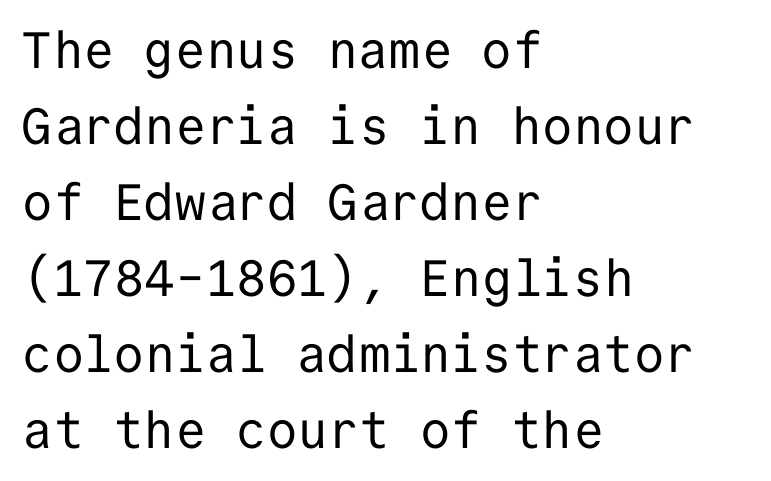
The image shows 51 px regular-weight sans-serif type, upright, monospaced; set left-aligned, normal line spacing (1.49x), normal letter spacing, not underlined; low stroke contrast and a medium x-height.
